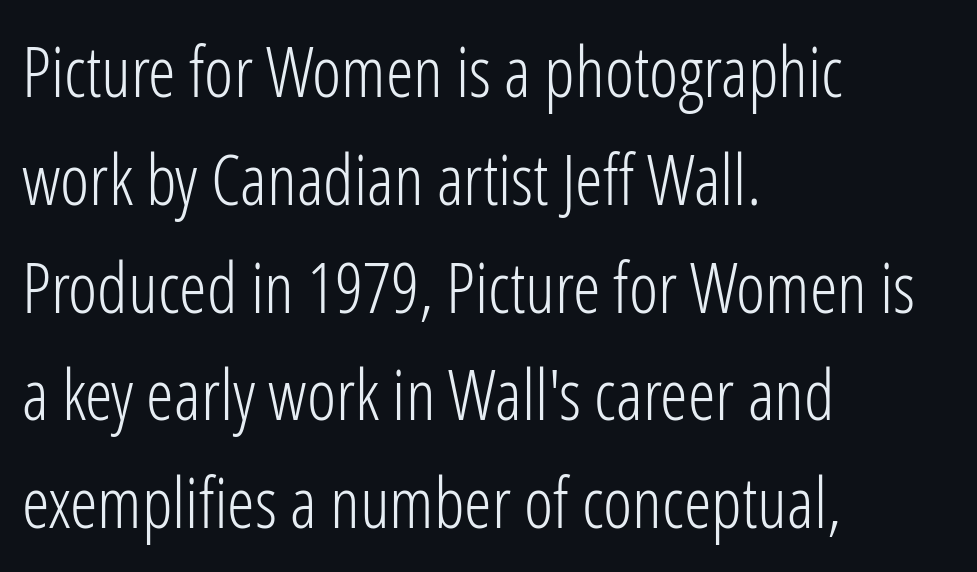
{"serif": "no", "italic": "no", "bold": "no", "weight": "light", "width": "condensed", "stroke_contrast": "low", "x_height": "medium", "monospaced": "no", "underline": "no", "align": "left", "line_spacing": "normal", "line_spacing_ratio": 1.54, "letter_spacing": "normal", "letter_spacing_em": 0.0, "glyph_px": 70}
